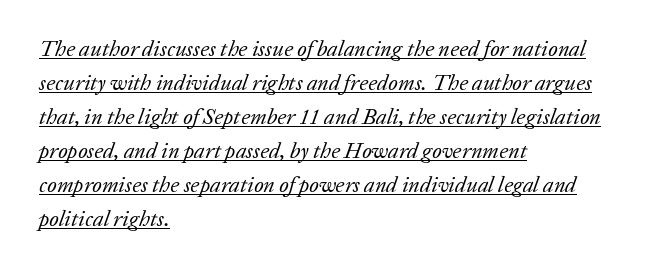
Which margin do the lines hug? The left one — the right edge is uneven. The rendered words wear a rule along their underside. The typography opts for an oblique posture over an upright one. The letterforms sit at book weight or below.
